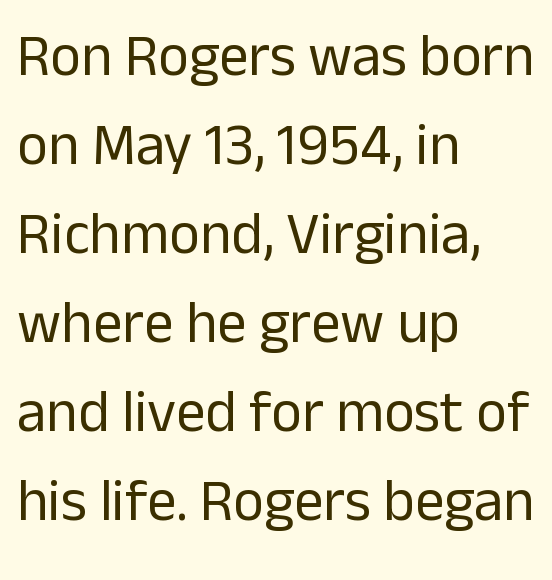
The image shows 59 px regular-weight sans-serif type, upright; set left-aligned, normal line spacing (1.51x), normal letter spacing, not underlined; low stroke contrast and a medium x-height.
